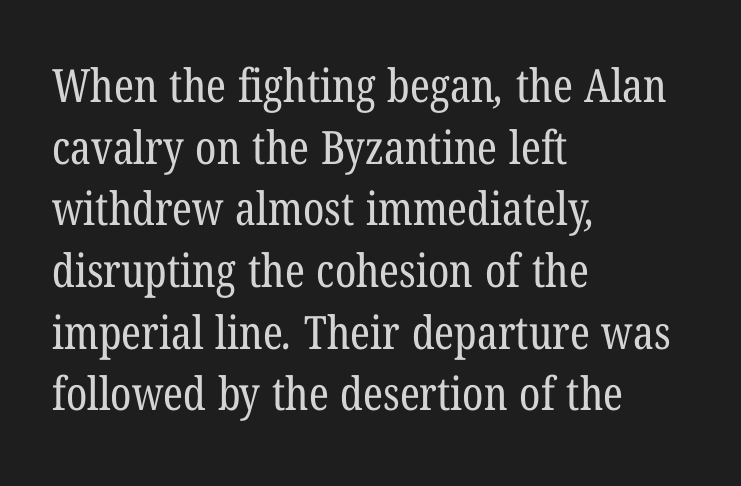
Q: Is the text bold? A: No.
Q: Is the typeface a serif or a sans-serif typeface? A: Serif.
Q: Is the text underlined? A: No.
Q: How is the paragraph aligned? A: Left-aligned.
Q: Is the spacing between letters normal or unusually wide? A: Normal.
Q: Is the spacing between lines tight, normal or loose? A: Normal.
Q: Width (condensed, normal, or wide)? A: Condensed.
Q: Stroke contrast? A: Low.
Q: x-height? A: Medium.
Q: Monospaced? A: No.
